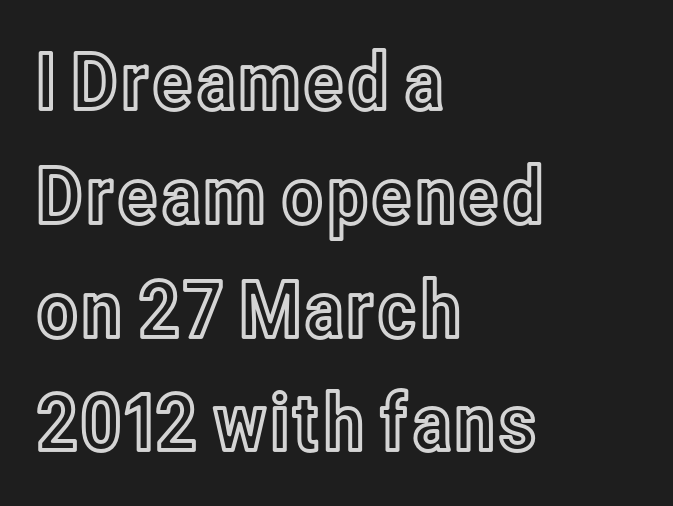
{"italic": "no", "width": "condensed", "x_height": "medium", "monospaced": "no", "underline": "no", "align": "left", "line_spacing": "normal", "line_spacing_ratio": 1.44, "letter_spacing": "normal", "letter_spacing_em": 0.0, "glyph_px": 79}
